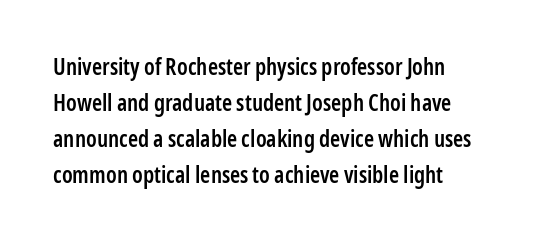
Visually the block forms a straight wall on the left and a jagged coastline on the right. Bold? Not quite — semibold, heavier than regular but stopping short. Horizontal bands of white between lines are of average thickness. Inter-character spacing is left at the font's built-in metrics.
